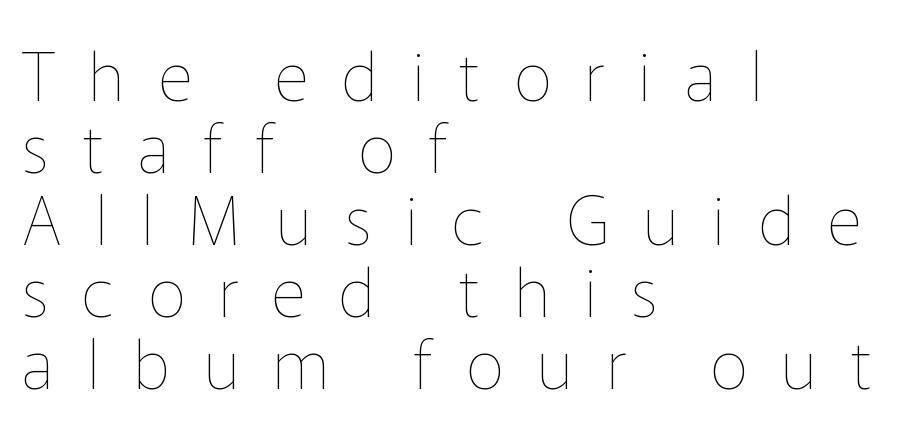
The rendering uses a small line-height, squeezing the rows. The lines are quadded left. Do the characters align in a grid? No, the font is proportional. Does the lettering tilt? It doesn't — this is upright.
